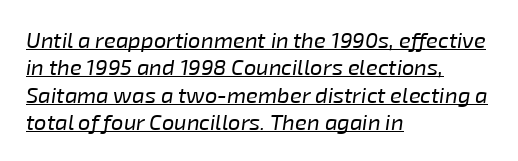
The image shows 22 px text type, italic (leaning right); set left-aligned, line spacing 1.24x, normal letter spacing, underlined.
